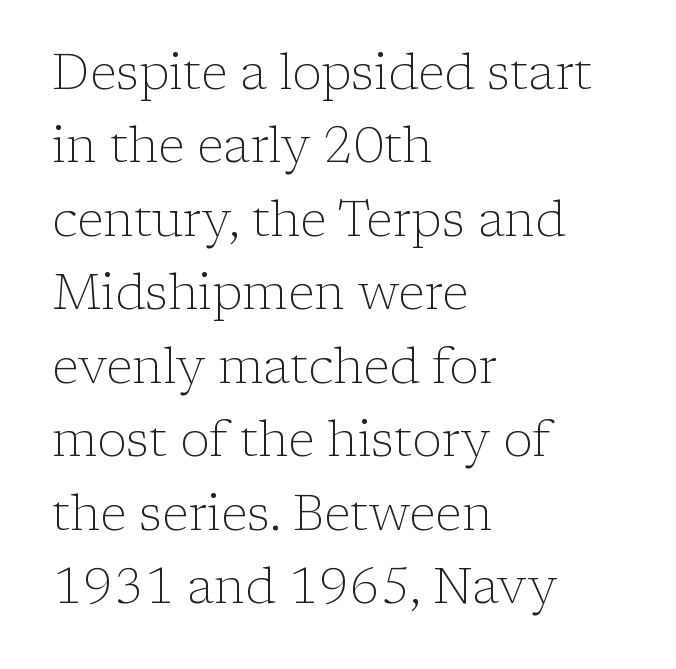
{"serif": "yes", "italic": "no", "bold": "no", "weight": "light", "width": "normal", "stroke_contrast": "low", "x_height": "medium", "monospaced": "no", "underline": "no", "align": "left", "line_spacing": "normal", "line_spacing_ratio": 1.5, "letter_spacing": "normal", "letter_spacing_em": 0.0, "glyph_px": 49}
